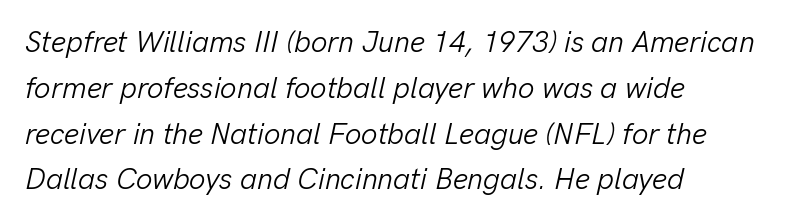
Q: Is the text bold? A: No.
Q: Is the text italic (slanted)? A: Yes, it leans right by about 13 degrees.
Q: Is the text underlined? A: No.
Q: How is the paragraph aligned? A: Left-aligned.
Q: Is the spacing between letters normal or unusually wide? A: Normal.
Q: Is the spacing between lines tight, normal or loose? A: Normal.
Q: Width (condensed, normal, or wide)? A: Normal.
Q: Stroke contrast? A: Low.
Q: x-height? A: Medium.
Q: Monospaced? A: No.
